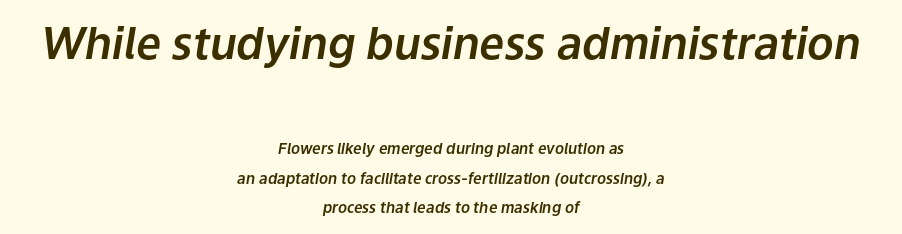
Default kerning and tracking; the words read as compact shapes. Visually the block forms a symmetrical silhouette, jagged on both flanks. The string is rendered with underlining switched off. Slant detected: the letters are inclined. Widely set lines give the paragraph a tall, airy silhouette.
